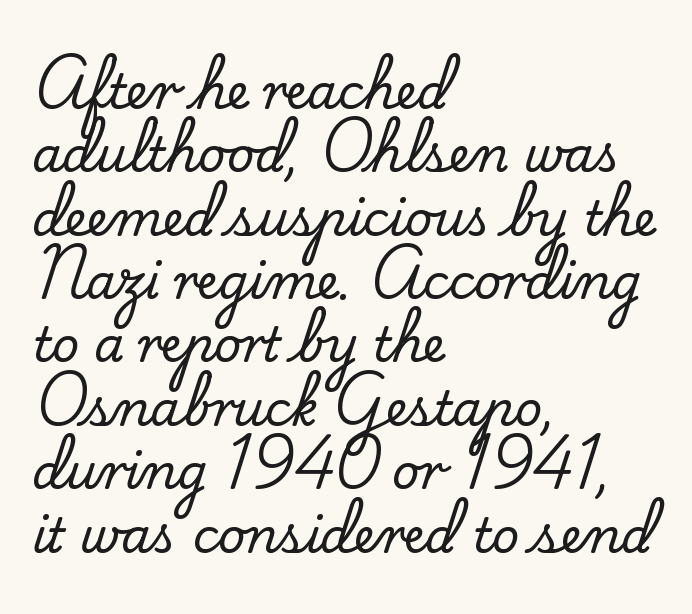
The image shows 48 px serif type; set left-aligned, normal line spacing (1.32x), normal letter spacing, not underlined; low stroke contrast and a small x-height.
